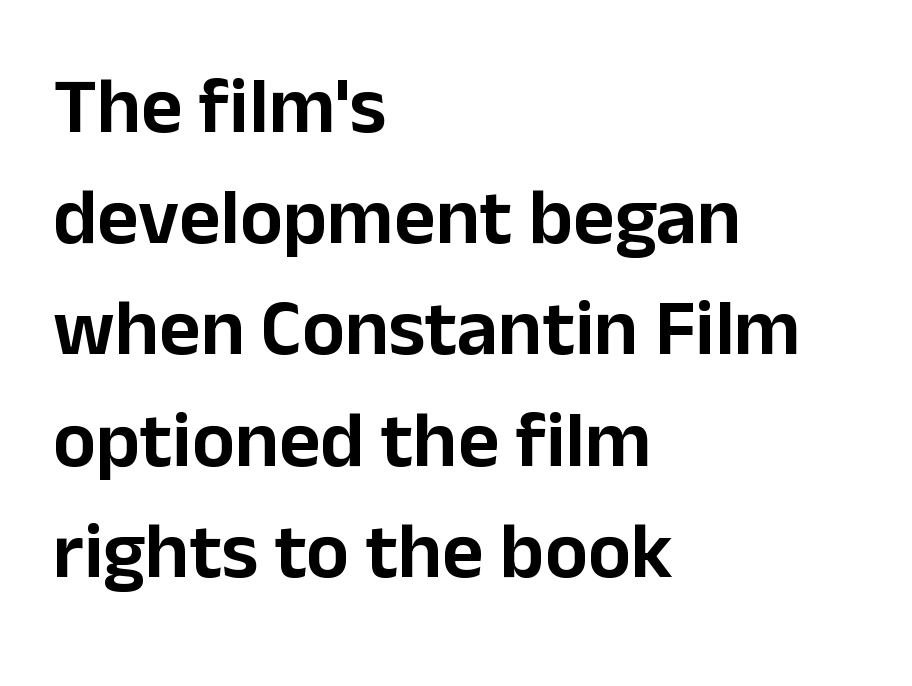
{"serif": "no", "italic": "no", "width": "normal", "stroke_contrast": "low", "x_height": "medium", "monospaced": "no", "underline": "no", "align": "left", "line_spacing": "normal", "line_spacing_ratio": 1.39, "letter_spacing": "normal", "letter_spacing_em": 0.0, "glyph_px": 80}
